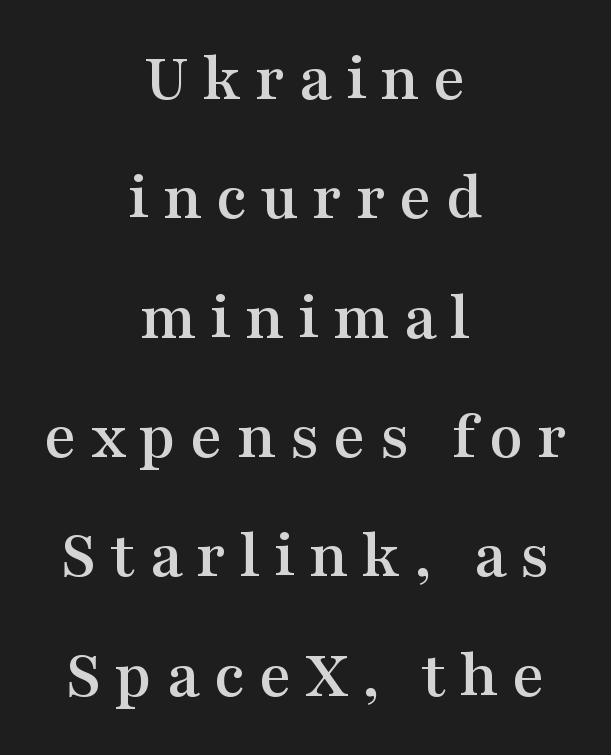
Posture: straight, roman, zero tilt. Plain, unruled lines of type. Examine the stroke ends and you'll spot serifs. You could only call the tracking loose — the letters float apart. Is the block centered? Yes — each line is placed symmetrically about the middle. A typesetter would call this proportional, since set widths differ per character.
